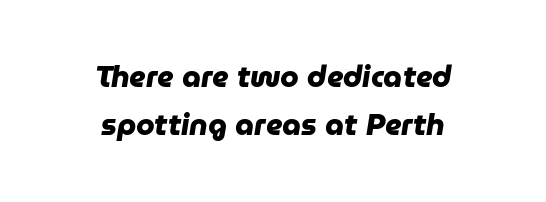
Q: Is the text bold? A: Yes.
Q: Is the typeface a serif or a sans-serif typeface? A: Sans-serif.
Q: Is the text underlined? A: No.
Q: How is the paragraph aligned? A: Centered.
Q: Is the spacing between letters normal or unusually wide? A: Normal.
Q: Is the spacing between lines tight, normal or loose? A: Normal.
Q: Width (condensed, normal, or wide)? A: Normal.
Q: Stroke contrast? A: Low.
Q: x-height? A: Medium.
Q: Monospaced? A: No.
